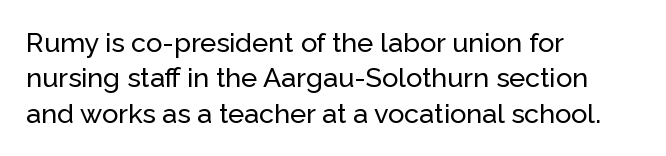
{"italic": "no", "underline": "no", "align": "left", "line_spacing": "normal", "line_spacing_ratio": 1.31, "letter_spacing": "normal", "letter_spacing_em": 0.0, "glyph_px": 27}
